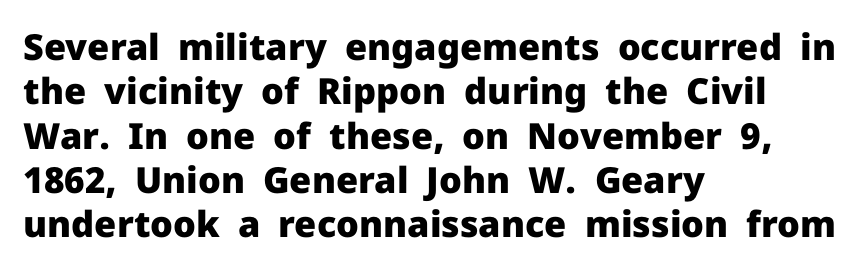
Q: Is the text bold? A: Yes.
Q: Is the text italic (slanted)? A: No, it is upright.
Q: Is the typeface a serif or a sans-serif typeface? A: Sans-serif.
Q: Is the text underlined? A: No.
Q: How is the paragraph aligned? A: Left-aligned.
Q: Is the spacing between letters normal or unusually wide? A: Normal.
Q: Width (condensed, normal, or wide)? A: Normal.
Q: Stroke contrast? A: Low.
Q: x-height? A: Medium.
Q: Monospaced? A: No.
